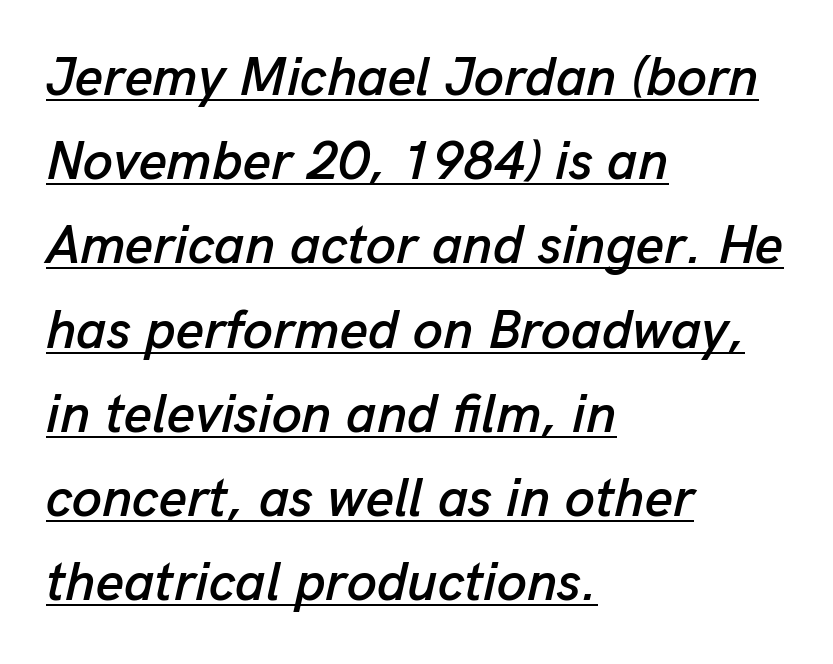
{"italic": "yes", "lean": "right", "slant_degrees": 13, "width": "normal", "stroke_contrast": "low", "x_height": "medium", "monospaced": "no", "underline": "yes", "align": "left", "line_spacing": "normal", "line_spacing_ratio": 1.56, "letter_spacing": "normal", "letter_spacing_em": 0.0, "glyph_px": 54}
